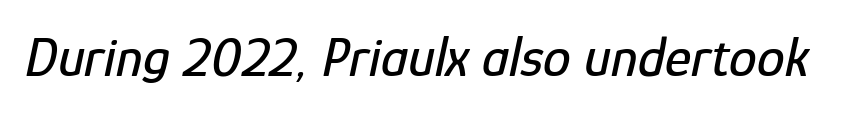
The image shows 56 px condensed type, italic (leaning right); set normal letter spacing, not underlined; low stroke contrast and a medium x-height.
